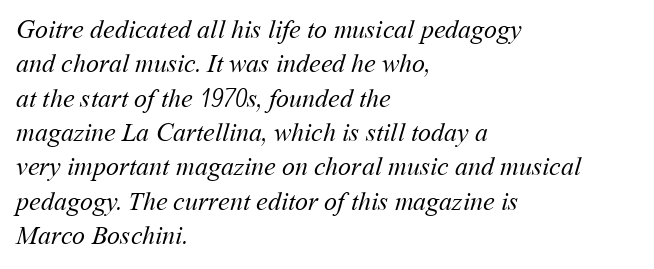
The image shows 26 px text type; set left-aligned, normal line spacing (1.32x), normal letter spacing, not underlined.
